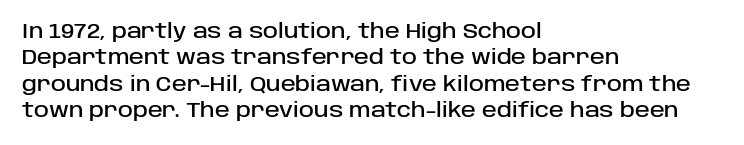
The image shows 20 px text type, upright; set left-aligned, normal line spacing (1.32x), normal letter spacing, not underlined.
